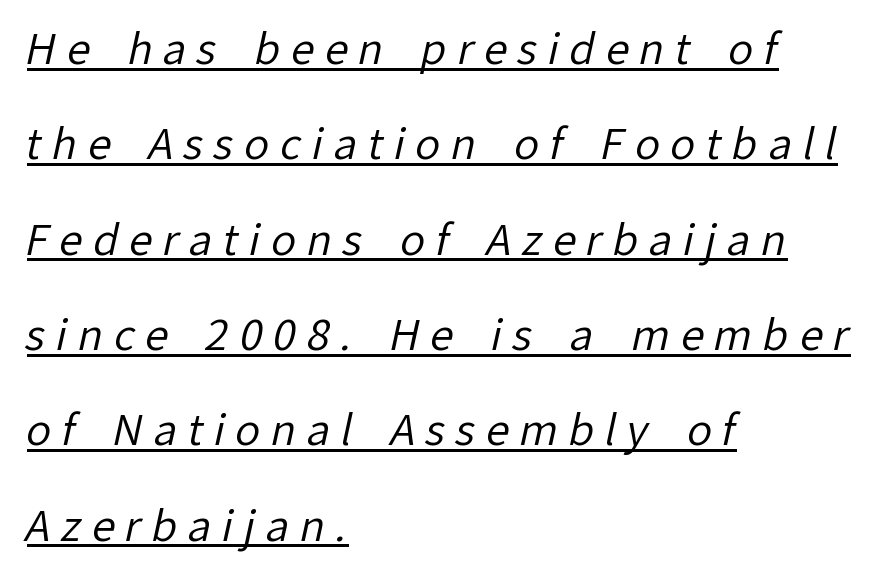
Q: Is the text bold? A: No.
Q: Is the typeface a serif or a sans-serif typeface? A: Sans-serif.
Q: Is the text underlined? A: Yes.
Q: How is the paragraph aligned? A: Left-aligned.
Q: Is the spacing between letters normal or unusually wide? A: Unusually wide.
Q: Is the spacing between lines tight, normal or loose? A: Loose.
Q: Width (condensed, normal, or wide)? A: Normal.
Q: Stroke contrast? A: Low.
Q: x-height? A: Medium.
Q: Monospaced? A: No.
